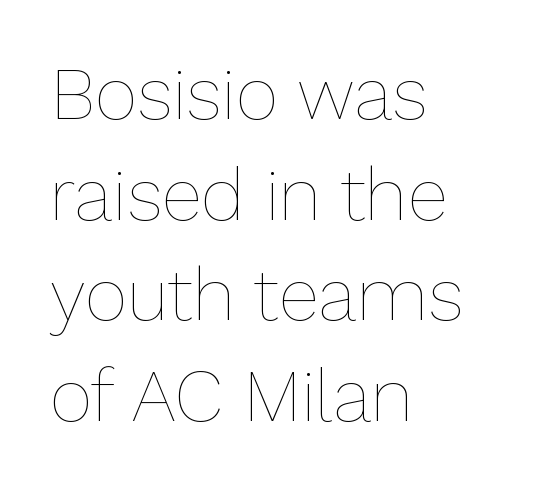
Glance below the letters and you will spot only blank space. Every character sits straight up, as roman type does. Stems and bowls with no extra thickness — not bold. A student would call this left alignment; a typographer would say flush left, rag right. Each letter keeps its own natural width here, so spacing adapts to shape. Vertical spacing — default.
